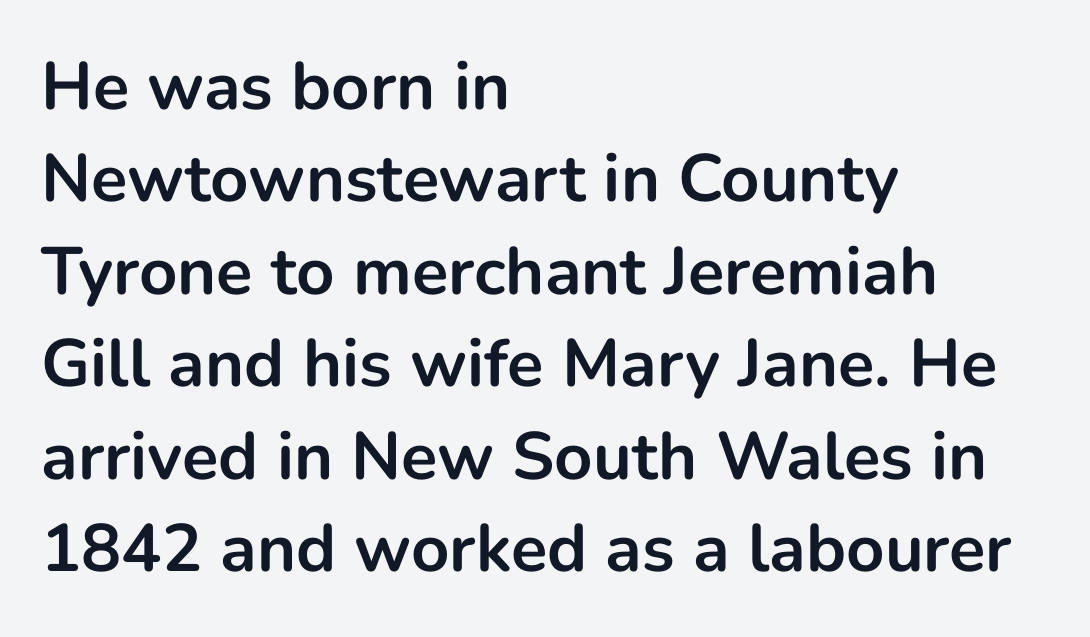
{"serif": "no", "italic": "no", "bold": "yes", "weight": "bold", "width": "normal", "stroke_contrast": "low", "x_height": "medium", "monospaced": "no", "underline": "no", "align": "left", "line_spacing": "normal", "line_spacing_ratio": 1.38, "letter_spacing": "normal", "letter_spacing_em": 0.0, "glyph_px": 67}
